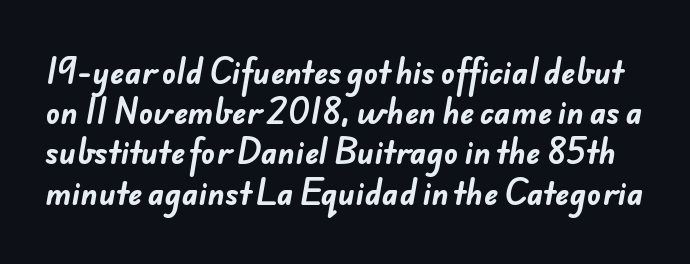
Q: Is the text bold? A: Yes.
Q: Is the typeface a serif or a sans-serif typeface? A: Sans-serif.
Q: Is the text underlined? A: No.
Q: Is the spacing between letters normal or unusually wide? A: Normal.
Q: Is the spacing between lines tight, normal or loose? A: Normal.
Q: Width (condensed, normal, or wide)? A: Normal.
Q: Stroke contrast? A: Low.
Q: x-height? A: Small.
Q: Monospaced? A: No.
